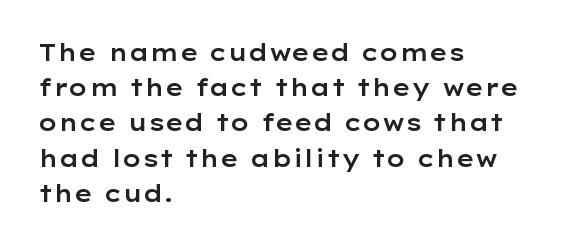
{"italic": "no", "underline": "no", "align": "left", "line_spacing": "normal", "line_spacing_ratio": 1.53, "letter_spacing": "normal", "letter_spacing_em": 0.0, "glyph_px": 23}
